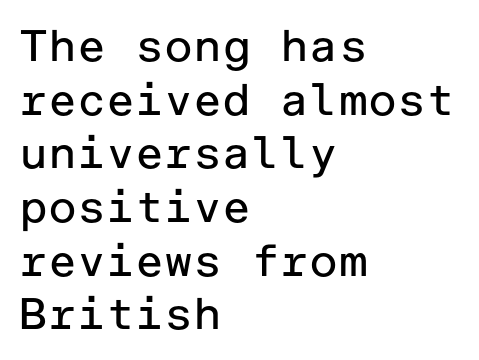
Q: Is the text bold? A: No.
Q: Is the text italic (slanted)? A: No, it is upright.
Q: Is the typeface a serif or a sans-serif typeface? A: Sans-serif.
Q: Is the text underlined? A: No.
Q: How is the paragraph aligned? A: Left-aligned.
Q: Is the spacing between letters normal or unusually wide? A: Normal.
Q: Width (condensed, normal, or wide)? A: Normal.
Q: Stroke contrast? A: Low.
Q: x-height? A: Medium.
